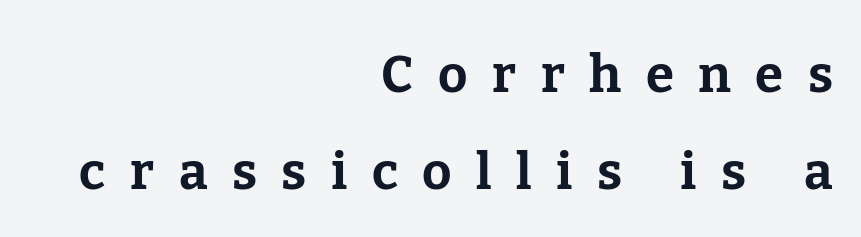
{"serif": "yes", "italic": "no", "bold": "yes", "weight": "bold", "width": "normal", "stroke_contrast": "low", "x_height": "medium", "monospaced": "no", "underline": "no", "align": "right", "line_spacing": "loose", "line_spacing_ratio": 1.9, "letter_spacing": "wide", "letter_spacing_em": 0.48, "glyph_px": 51}
